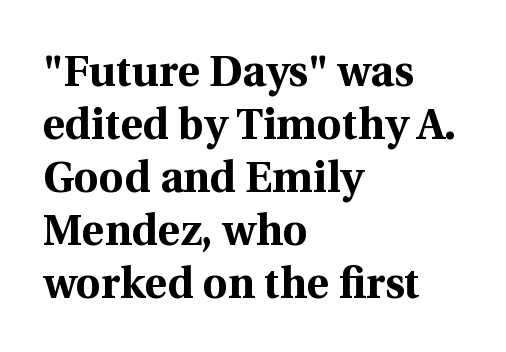
The image shows 43 px bold serif type, upright; set left-aligned, line spacing 1.23x, normal letter spacing, not underlined; a medium x-height.
